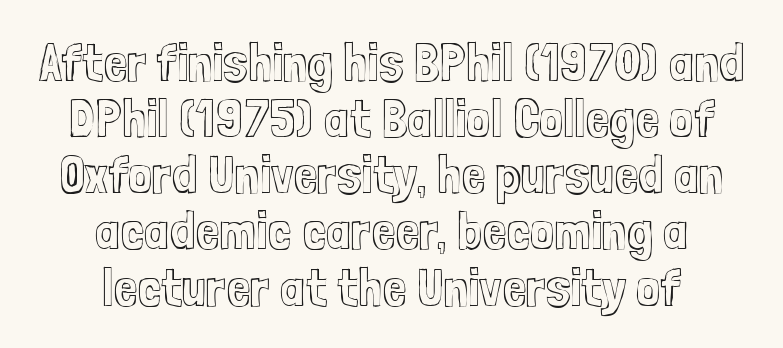
Tall strokes in this sample are plumb rather than angled. Check the space under the baseline: it is left empty. Where is the straight margin? There isn't one; the lines are centered. A typesetter would call this zero additional tracking. Varying glyph widths throughout — classic text-font behaviour. In terms of leading, this rendering errs on the cramped side.
